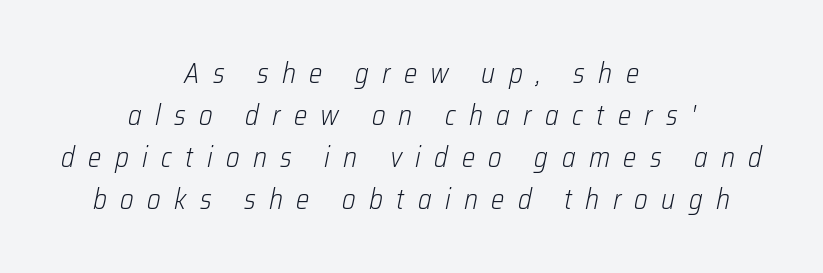
Q: Is the text bold? A: No.
Q: Is the text italic (slanted)? A: Yes, it leans right by about 12 degrees.
Q: Is the text underlined? A: No.
Q: How is the paragraph aligned? A: Centered.
Q: Is the spacing between letters normal or unusually wide? A: Unusually wide.
Q: Is the spacing between lines tight, normal or loose? A: Normal.
Q: Width (condensed, normal, or wide)? A: Condensed.
Q: Stroke contrast? A: Low.
Q: x-height? A: Medium.
Q: Monospaced? A: No.
